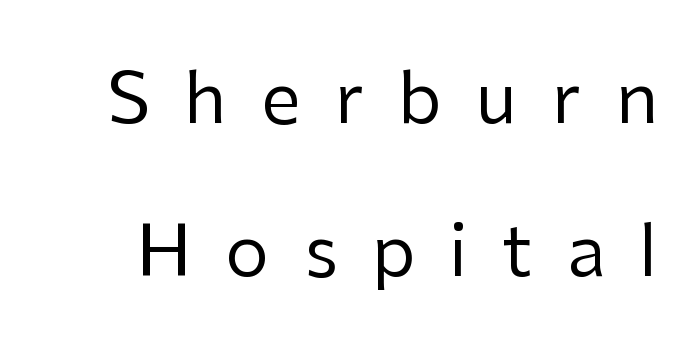
{"serif": "no", "italic": "no", "bold": "no", "weight": "regular", "width": "normal", "stroke_contrast": "low", "x_height": "medium", "monospaced": "no", "underline": "no", "line_spacing": "loose", "line_spacing_ratio": 2.18, "letter_spacing": "wide", "letter_spacing_em": 0.49, "glyph_px": 70}
